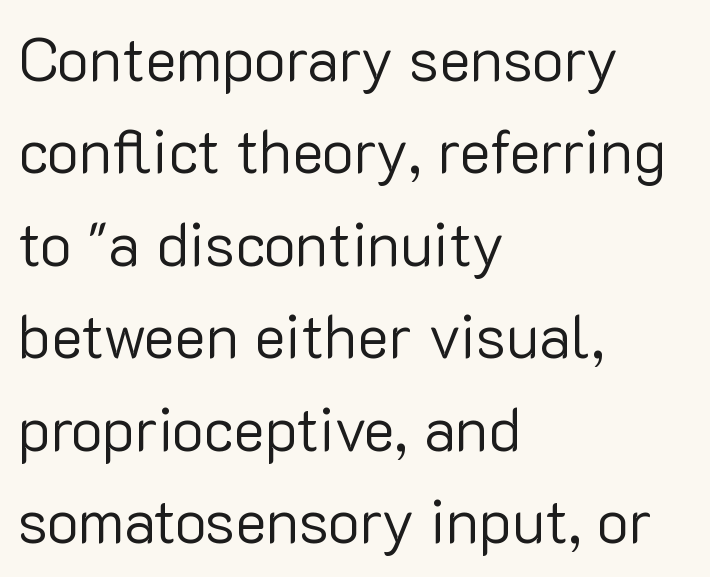
Q: Is the text bold? A: No.
Q: Is the text italic (slanted)? A: No, it is upright.
Q: Is the typeface a serif or a sans-serif typeface? A: Sans-serif.
Q: Is the text underlined? A: No.
Q: How is the paragraph aligned? A: Left-aligned.
Q: Is the spacing between letters normal or unusually wide? A: Normal.
Q: Is the spacing between lines tight, normal or loose? A: Normal.
Q: Width (condensed, normal, or wide)? A: Normal.
Q: Stroke contrast? A: Low.
Q: x-height? A: Medium.
Q: Monospaced? A: No.
